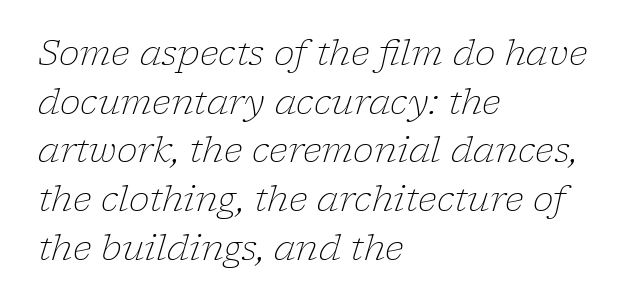
{"serif": "yes", "italic": "yes", "lean": "right", "slant_degrees": 17, "bold": "no", "weight": "light", "width": "normal", "stroke_contrast": "low", "x_height": "medium", "monospaced": "no", "underline": "no", "align": "left", "line_spacing": "normal", "line_spacing_ratio": 1.39, "letter_spacing": "normal", "letter_spacing_em": 0.0, "glyph_px": 35}
